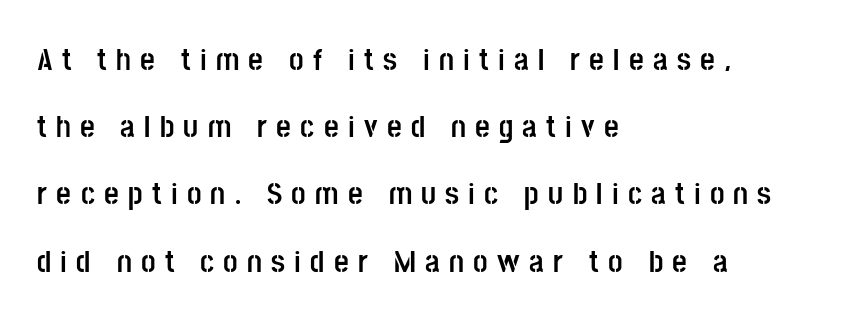
Q: Is the text bold? A: Yes.
Q: Is the text italic (slanted)? A: No, it is upright.
Q: Is the typeface a serif or a sans-serif typeface? A: Sans-serif.
Q: Is the text underlined? A: No.
Q: How is the paragraph aligned? A: Left-aligned.
Q: Is the spacing between letters normal or unusually wide? A: Unusually wide.
Q: Is the spacing between lines tight, normal or loose? A: Loose.
Q: Width (condensed, normal, or wide)? A: Condensed.
Q: Stroke contrast? A: Low.
Q: x-height? A: Large.
Q: Monospaced? A: No.
